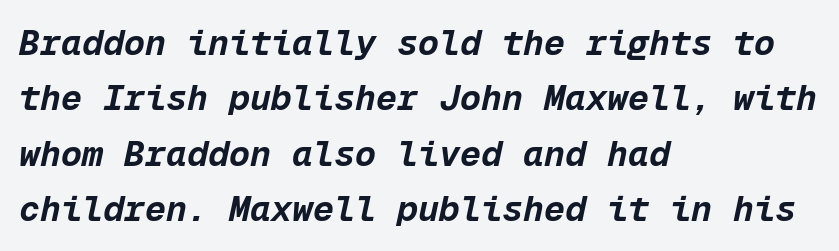
Q: Is the text bold? A: Yes.
Q: Is the text italic (slanted)? A: Yes, it leans right by about 12 degrees.
Q: Is the text underlined? A: No.
Q: How is the paragraph aligned? A: Left-aligned.
Q: Is the spacing between letters normal or unusually wide? A: Normal.
Q: Is the spacing between lines tight, normal or loose? A: Normal.
Q: Width (condensed, normal, or wide)? A: Normal.
Q: Stroke contrast? A: Low.
Q: x-height? A: Medium.
Q: Monospaced? A: Yes.
